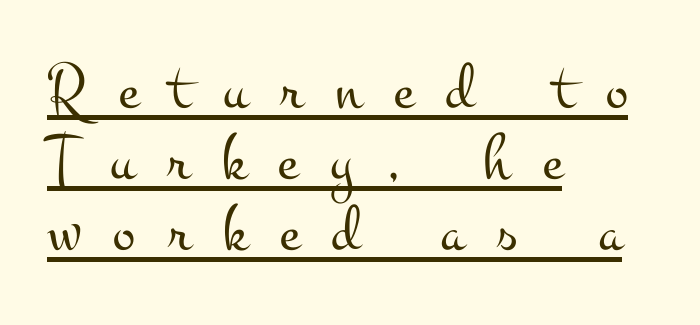
Q: Is the text bold? A: No.
Q: Is the text italic (slanted)? A: Yes.
Q: Is the text underlined? A: Yes.
Q: How is the paragraph aligned? A: Left-aligned.
Q: Is the spacing between letters normal or unusually wide? A: Unusually wide.
Q: Is the spacing between lines tight, normal or loose? A: Tight.
Q: Width (condensed, normal, or wide)? A: Wide.
Q: Stroke contrast? A: Medium.
Q: x-height? A: Small.
Q: Monospaced? A: No.
